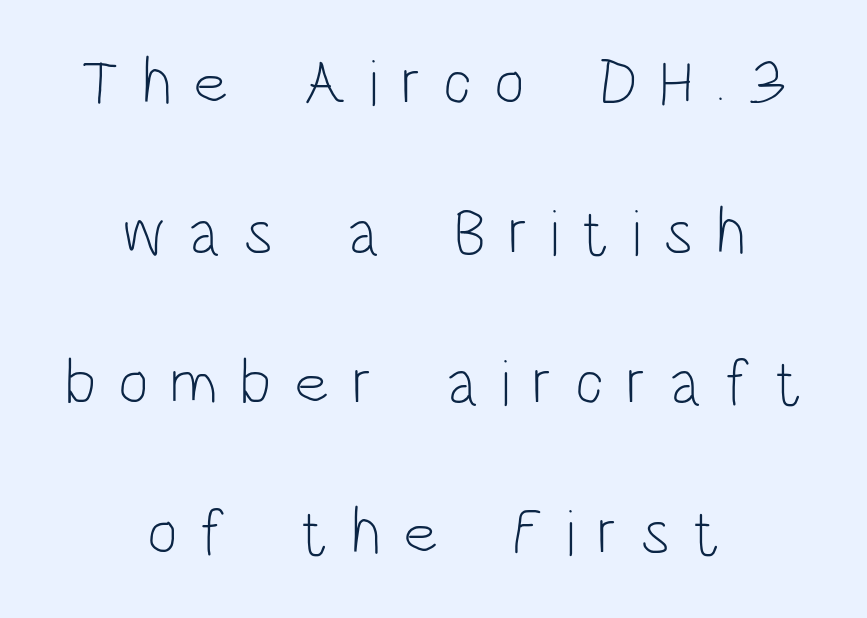
Q: Is the text bold? A: No.
Q: Is the text italic (slanted)? A: No, it is upright.
Q: Is the typeface a serif or a sans-serif typeface? A: Sans-serif.
Q: Is the text underlined? A: No.
Q: How is the paragraph aligned? A: Centered.
Q: Is the spacing between letters normal or unusually wide? A: Unusually wide.
Q: Is the spacing between lines tight, normal or loose? A: Loose.
Q: Width (condensed, normal, or wide)? A: Condensed.
Q: Stroke contrast? A: Low.
Q: x-height? A: Large.
Q: Monospaced? A: No.
